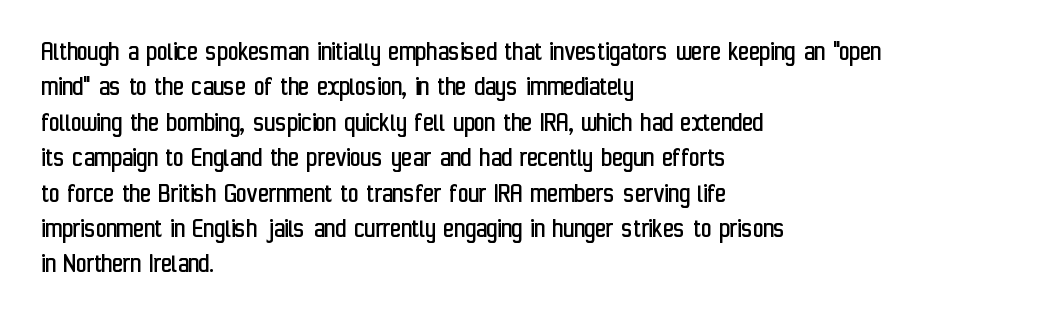
Where is the straight margin? On the left. Check where the strokes stop: nothing finishes them off — pure sans. Quick note: underline off. The gaps between neighbouring characters are ordinary and unremarkable.
